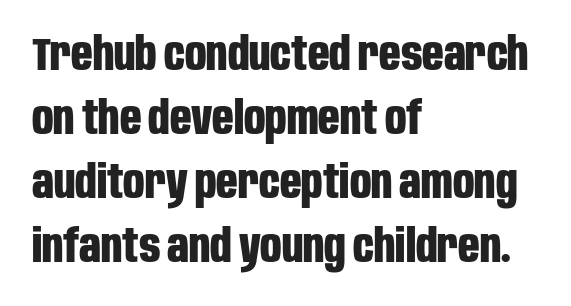
The image shows 47 px bold, condensed sans-serif type, upright; set left-aligned, normal line spacing (1.36x), normal letter spacing, not underlined; low stroke contrast and a large x-height.
